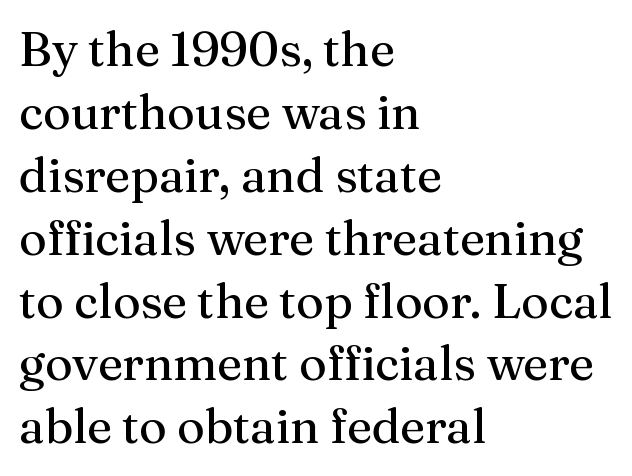
The image shows 48 px regular-weight serif type, upright; set left-aligned, normal line spacing (1.31x), normal letter spacing, not underlined; medium stroke contrast and a medium x-height.
